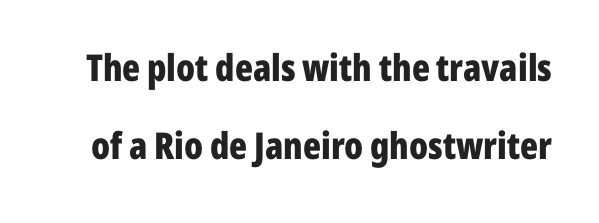
Q: Is the text bold? A: Yes.
Q: Is the text italic (slanted)? A: No, it is upright.
Q: Is the typeface a serif or a sans-serif typeface? A: Sans-serif.
Q: Is the text underlined? A: No.
Q: Is the spacing between letters normal or unusually wide? A: Normal.
Q: Is the spacing between lines tight, normal or loose? A: Loose.
Q: Width (condensed, normal, or wide)? A: Condensed.
Q: Stroke contrast? A: Low.
Q: x-height? A: Medium.
Q: Monospaced? A: No.
